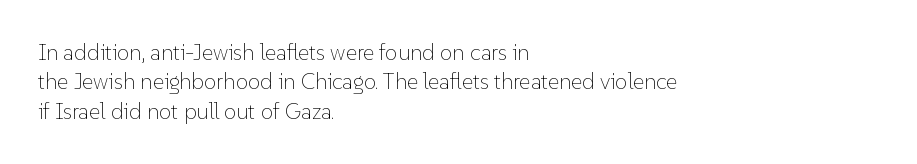
The image shows 22 px text type, upright; set left-aligned, normal line spacing (1.33x), normal letter spacing, not underlined.
